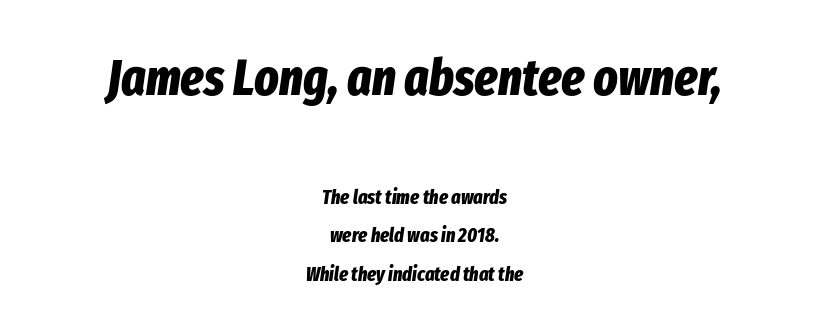
{"italic": "yes", "lean": "right", "slant_degrees": 8, "bold": "yes", "weight": "bold", "width": "condensed", "stroke_contrast": "low", "x_height": "medium", "monospaced": "no", "underline": "no", "align": "center", "line_spacing": "loose", "line_spacing_ratio": 1.91, "letter_spacing": "normal", "letter_spacing_em": 0.0, "larger_block": "first", "size_ratio": 2.55, "glyph_px": 51}
